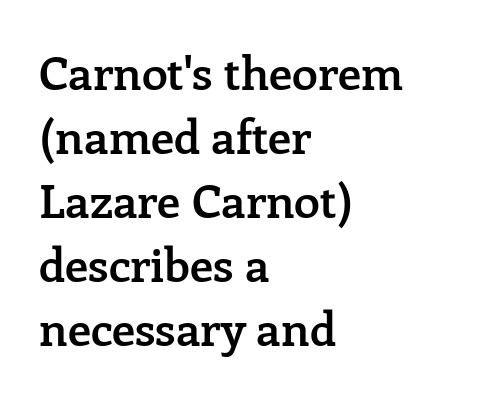
The area under the type is left untouched. Is the letter spacing exaggerated? No — it looks like the ordinary default. Note the varied advance widths — an 'i' is clearly narrower than an 'm'. The ragged edge is on the right, which tells us the setting is flush left. Rows of type keep a routine distance in the vertical direction.
